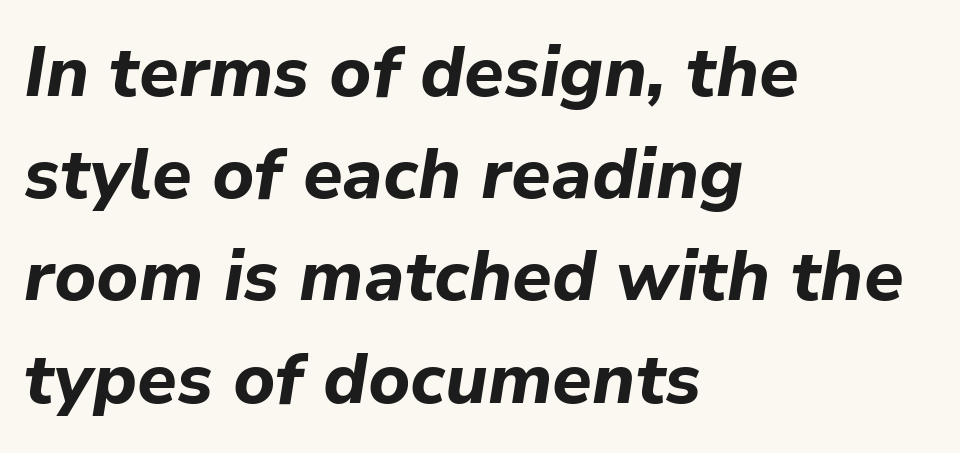
The image shows 71 px bold type, italic (leaning right); set left-aligned, normal line spacing (1.44x), normal letter spacing, not underlined; low stroke contrast and a medium x-height.
